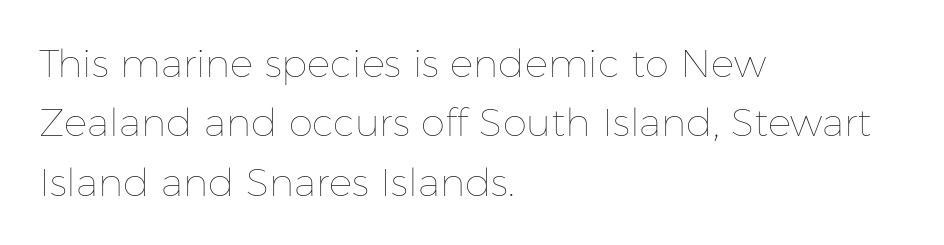
{"italic": "no", "bold": "no", "weight": "thin", "width": "normal", "stroke_contrast": "low", "x_height": "medium", "monospaced": "no", "underline": "no", "align": "left", "line_spacing": "normal", "line_spacing_ratio": 1.52, "letter_spacing": "normal", "letter_spacing_em": 0.0, "glyph_px": 39}
